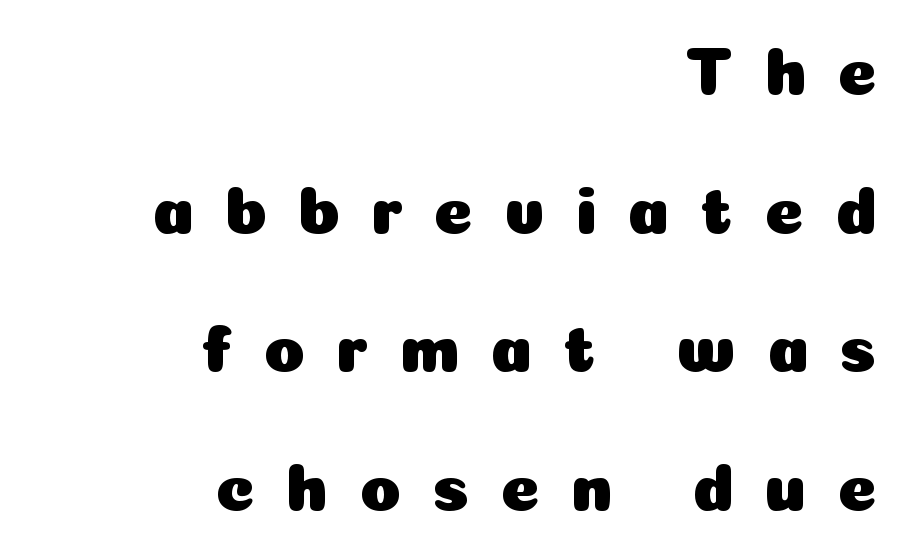
{"serif": "no", "italic": "no", "width": "normal", "stroke_contrast": "low", "x_height": "medium", "monospaced": "no", "underline": "no", "align": "right", "line_spacing": "loose", "line_spacing_ratio": 2.07, "letter_spacing": "wide", "letter_spacing_em": 0.46, "glyph_px": 67}
